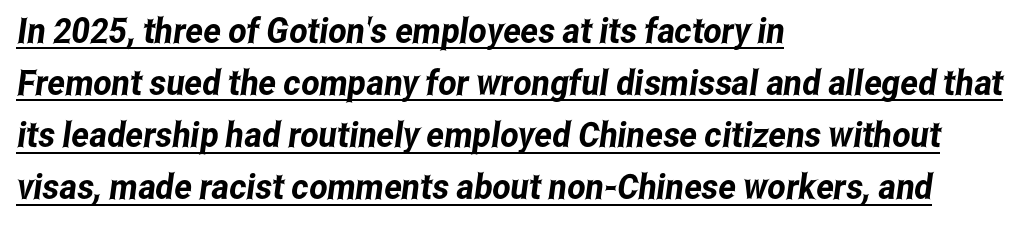
The image shows 35 px condensed sans-serif type; set left-aligned, normal line spacing (1.49x), normal letter spacing, underlined; low stroke contrast and a medium x-height.
